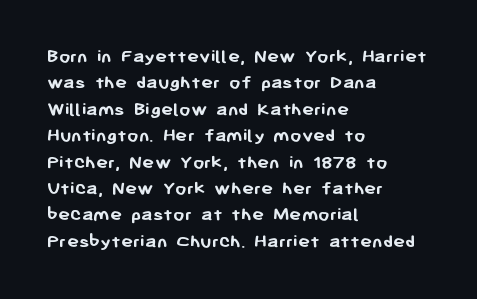
{"italic": "no", "bold": "yes", "underline": "no", "align": "left", "line_spacing": "normal", "line_spacing_ratio": 1.32, "letter_spacing": "normal", "letter_spacing_em": 0.0, "glyph_px": 20}
